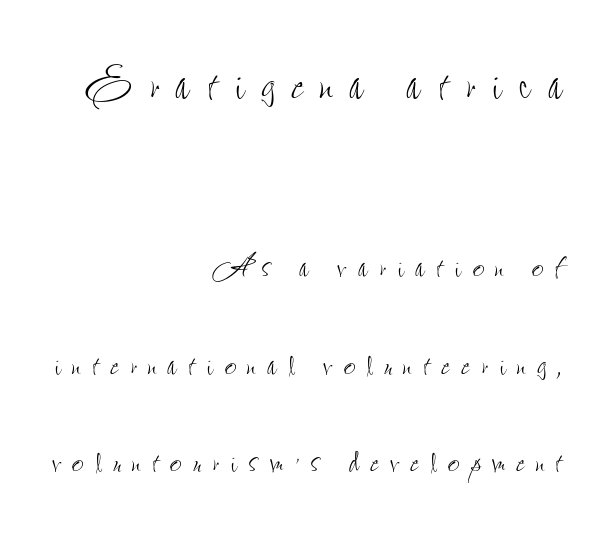
The image shows 61 px thin, condensed type; set right-aligned, loose line spacing (2.38x), unusually wide letter spacing (+0.28 em), not underlined; the first (top) block is 1.49x larger; low stroke contrast and a small x-height.
